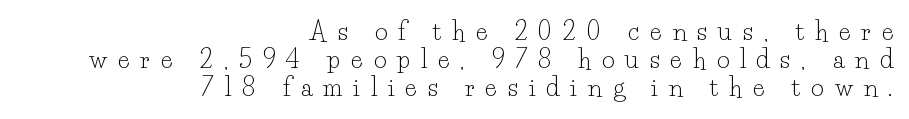
Q: Is the text bold? A: No.
Q: Is the text italic (slanted)? A: No, it is upright.
Q: Is the text underlined? A: No.
Q: How is the paragraph aligned? A: Right-aligned.
Q: Is the spacing between letters normal or unusually wide? A: Unusually wide.
